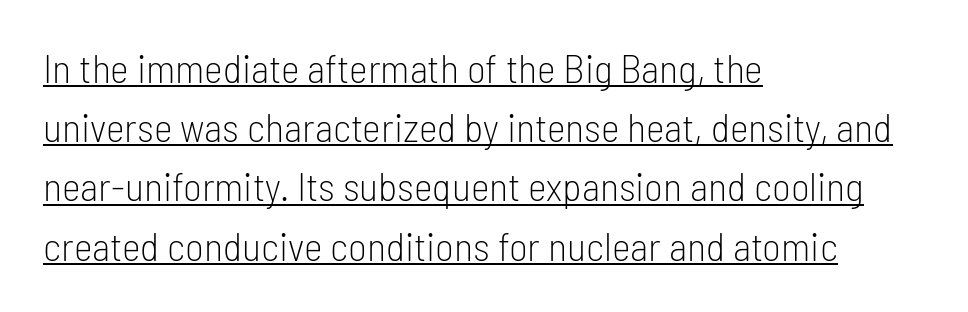
The type is set solid horizontally, with unmodified tracking. The face used here is proportionally spaced, like ordinary book or web type. No italicization has been applied; the sample stays upright. The strokes carry an ordinary text weight at most.
